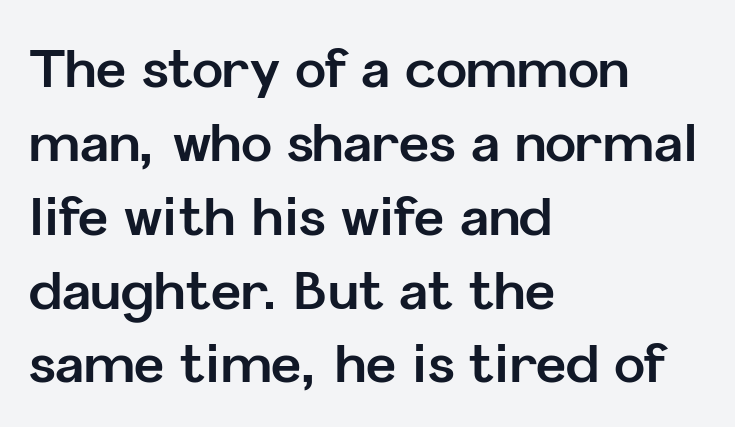
{"serif": "no", "italic": "no", "bold": "yes", "weight": "bold", "width": "normal", "stroke_contrast": "low", "x_height": "medium", "monospaced": "no", "underline": "no", "align": "left", "line_spacing": "normal", "line_spacing_ratio": 1.42, "letter_spacing": "normal", "letter_spacing_em": 0.0, "glyph_px": 52}
